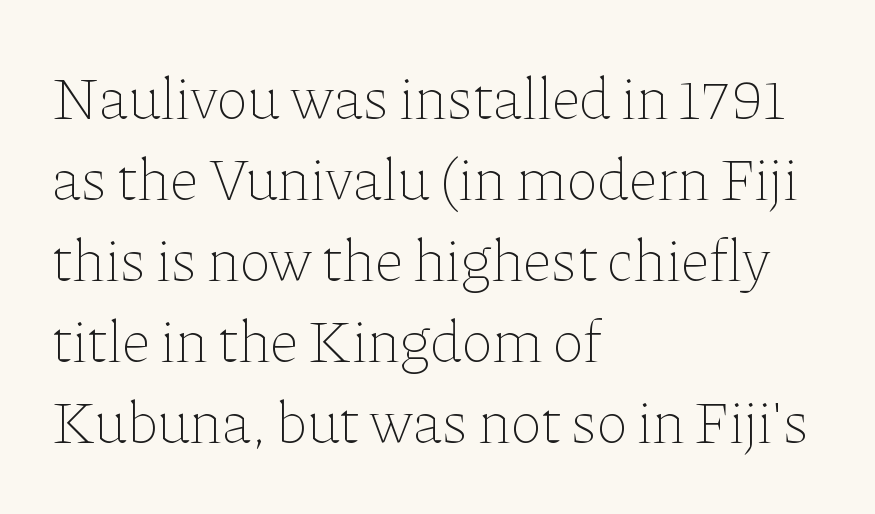
Q: Is the text bold? A: No.
Q: Is the text italic (slanted)? A: No, it is upright.
Q: Is the text underlined? A: No.
Q: How is the paragraph aligned? A: Left-aligned.
Q: Is the spacing between letters normal or unusually wide? A: Normal.
Q: Is the spacing between lines tight, normal or loose? A: Normal.
Q: Width (condensed, normal, or wide)? A: Normal.
Q: Stroke contrast? A: Low.
Q: x-height? A: Medium.
Q: Monospaced? A: No.
